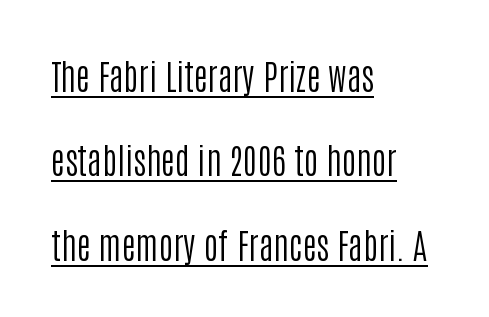
Each letter's strokes conclude bluntly, with no projecting serifs. Here the glyphs are tracked normally, forming tight word shapes. The weight would be labelled regular, book, light, or lighter still. This is roman type, the default non-slanted kind. Horizontally, the lines are justified to the leading edge only.
